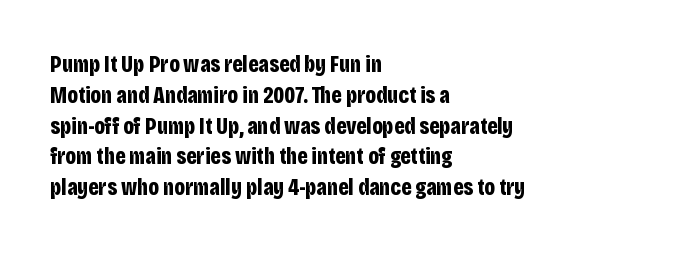
It's the straight-up-and-down kind of type. Descender tails drop into unmarked territory. Weight check: bold — yes, fully. Line beginnings align vertically; line endings do not.
